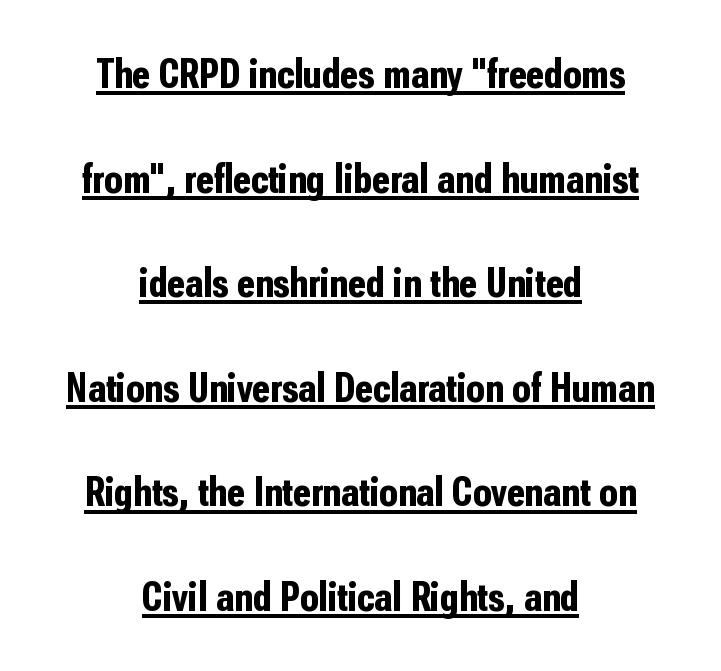
Caption: bold face, heavy strokes. One-word summary of the alignment: center. This is the regular roman posture of the typeface. The passage shown is typed in a proportional face where columns would drift. What stands out about the letter spacing? Nothing — it is the standard amount. The glyphs are accompanied by a horizontal stroke just below them.
